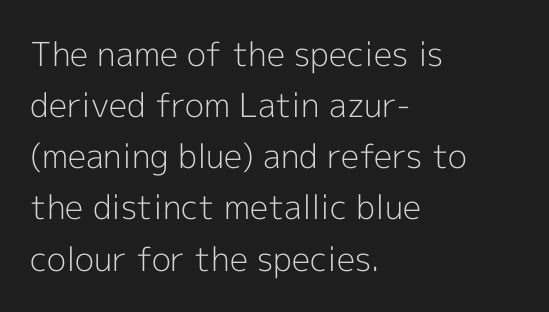
The gap between lines stays unmarked. Observe the absence of serifs on each vertical stroke in this sample. Stroke thickness stays within the range of a standard reading face or lighter. The setting favours the left margin, as ordinary paragraphs usually do. The letters advance in unequal steps, a hallmark of proportional type. How are the letters spaced? Ordinarily, with no added tracking.
